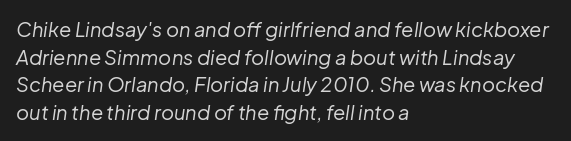
{"italic": "yes", "lean": "right", "slant_degrees": 8, "bold": "no", "underline": "no", "align": "left", "line_spacing": "normal", "line_spacing_ratio": 1.38, "letter_spacing": "normal", "letter_spacing_em": 0.0, "glyph_px": 20}
